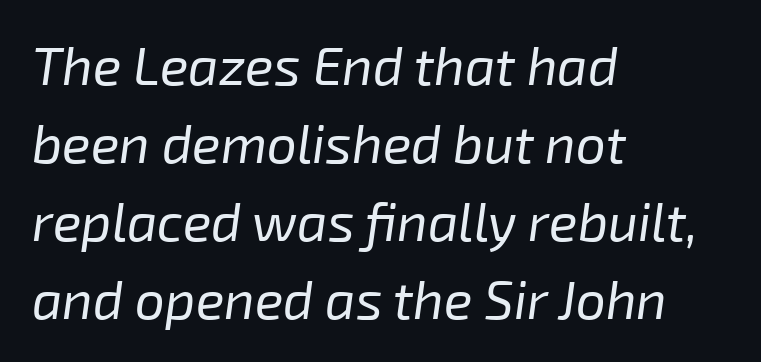
Q: Is the text bold? A: No.
Q: Is the text italic (slanted)? A: Yes, it leans right by about 8 degrees.
Q: Is the text underlined? A: No.
Q: How is the paragraph aligned? A: Left-aligned.
Q: Is the spacing between letters normal or unusually wide? A: Normal.
Q: Is the spacing between lines tight, normal or loose? A: Normal.
Q: Width (condensed, normal, or wide)? A: Normal.
Q: Stroke contrast? A: Low.
Q: x-height? A: Medium.
Q: Monospaced? A: No.
